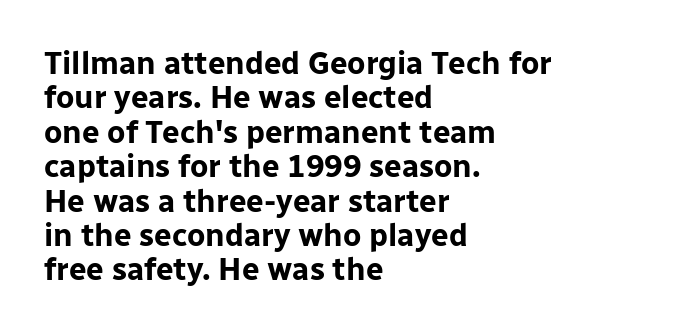
The image shows 31 px bold sans-serif type, upright; set left-aligned, tight line spacing (1.11x), normal letter spacing, not underlined; low stroke contrast and a medium x-height.
